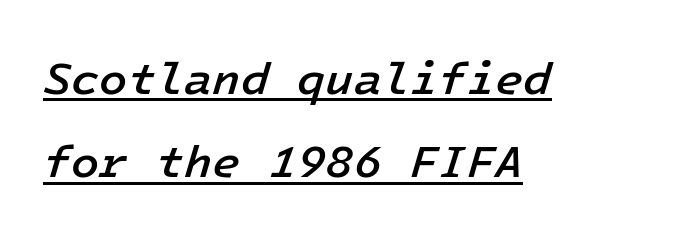
{"italic": "yes", "lean": "right", "slant_degrees": 16, "bold": "semi", "weight": "semibold", "width": "normal", "stroke_contrast": "low", "x_height": "medium", "underline": "yes", "align": "left", "line_spacing_ratio": 1.81, "letter_spacing": "normal", "letter_spacing_em": 0.0, "glyph_px": 46}
